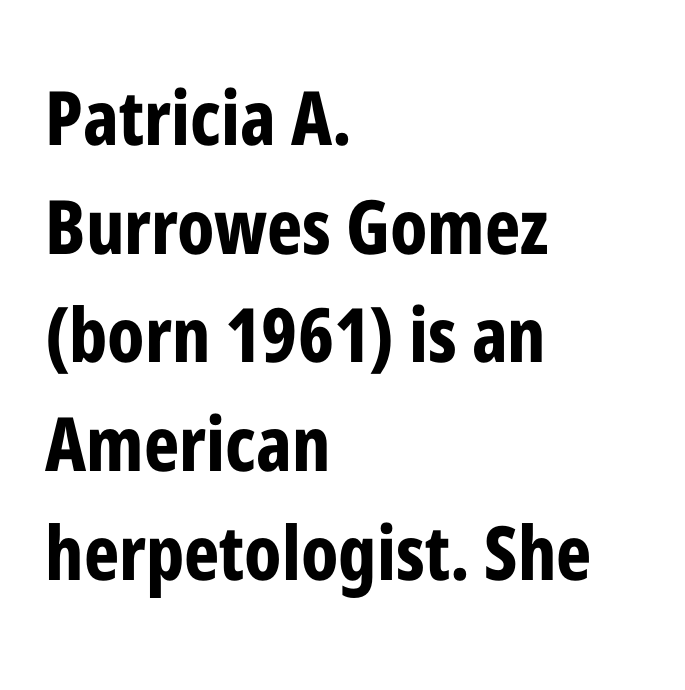
The image shows 75 px bold, condensed sans-serif type, upright; set left-aligned, normal line spacing (1.45x), normal letter spacing, not underlined; low stroke contrast and a medium x-height.
